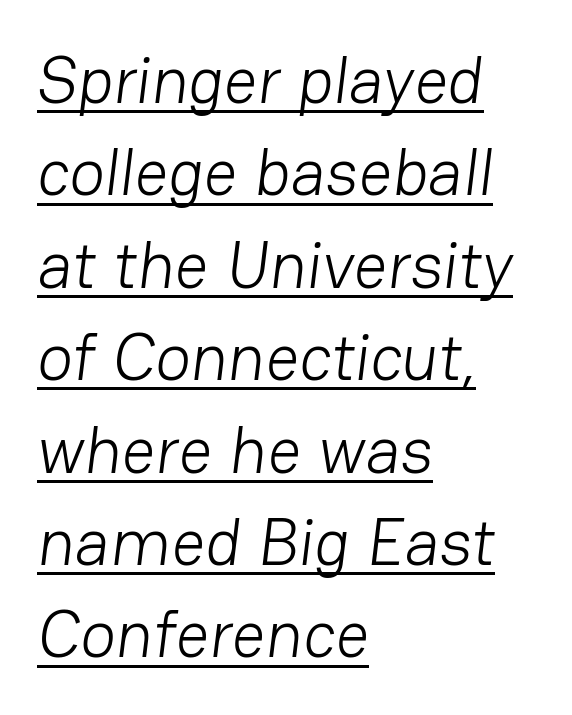
{"serif": "no", "bold": "no", "weight": "light", "width": "normal", "stroke_contrast": "low", "x_height": "medium", "monospaced": "no", "underline": "yes", "align": "left", "line_spacing": "normal", "line_spacing_ratio": 1.4, "letter_spacing": "normal", "letter_spacing_em": 0.0, "glyph_px": 66}
